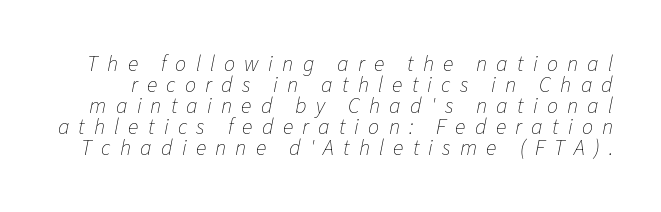
The image shows 22 px text type, italic (leaning right); set tight line spacing (0.95x), unusually wide letter spacing (+0.42 em), not underlined.
